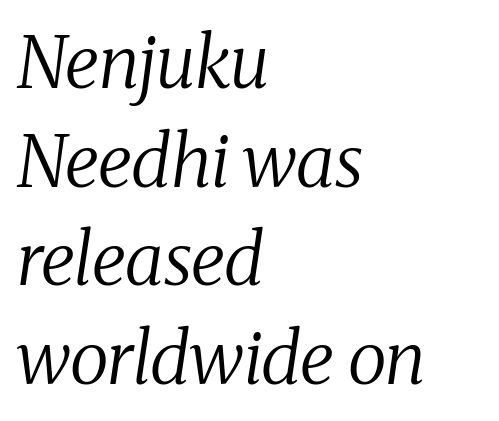
The type family on display is of the serif kind. The glyphs look as if they've been sheared to an angle. Vertically, the passage feels balanced, rows spaced as you'd expect. This rendering leaves character spacing at its baseline value.
